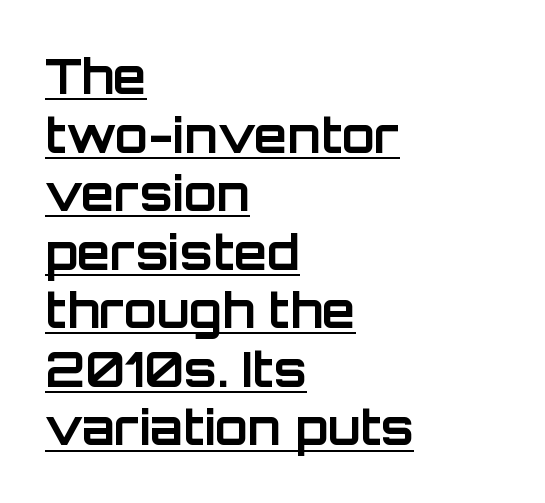
Q: Is the text bold? A: Yes.
Q: Is the text italic (slanted)? A: No, it is upright.
Q: Is the typeface a serif or a sans-serif typeface? A: Sans-serif.
Q: Is the text underlined? A: Yes.
Q: How is the paragraph aligned? A: Left-aligned.
Q: Is the spacing between letters normal or unusually wide? A: Normal.
Q: Width (condensed, normal, or wide)? A: Normal.
Q: Stroke contrast? A: Low.
Q: x-height? A: Large.
Q: Monospaced? A: No.
